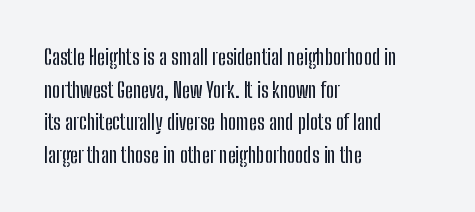
Q: Is the text italic (slanted)? A: No, it is upright.
Q: Is the text underlined? A: No.
Q: How is the paragraph aligned? A: Left-aligned.
Q: Is the spacing between letters normal or unusually wide? A: Normal.
Q: Is the spacing between lines tight, normal or loose? A: Normal.
